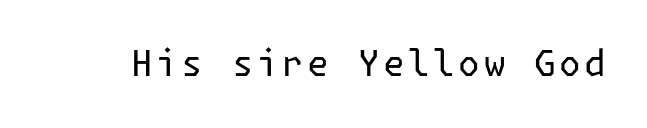
{"serif": "no", "italic": "no", "bold": "no", "weight": "regular", "width": "normal", "stroke_contrast": "low", "x_height": "medium", "underline": "no", "glyph_px": 36}
